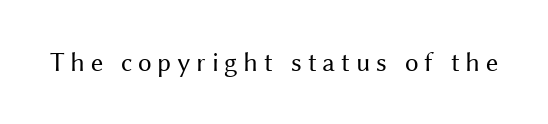
A roman cut, with each character standing at attention. Here the glyphs are tracked loosely, breaking word shapes into spaced letters. The letterforms sit at book weight or below. Each row of text sits above clean, open space.
